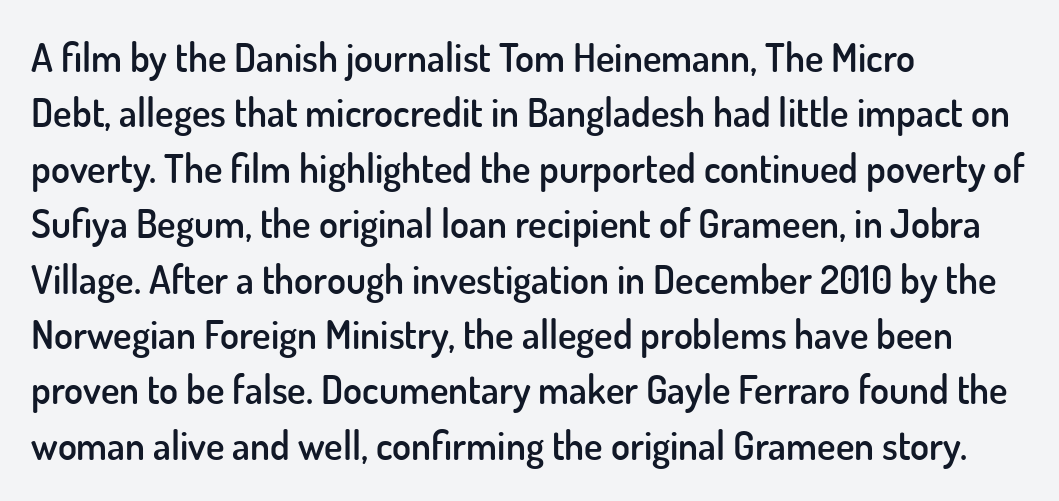
Q: Is the text bold? A: Semi-bold.
Q: Is the text italic (slanted)? A: No, it is upright.
Q: Is the typeface a serif or a sans-serif typeface? A: Sans-serif.
Q: Is the text underlined? A: No.
Q: How is the paragraph aligned? A: Left-aligned.
Q: Is the spacing between letters normal or unusually wide? A: Normal.
Q: Is the spacing between lines tight, normal or loose? A: Normal.
Q: Width (condensed, normal, or wide)? A: Normal.
Q: Stroke contrast? A: Low.
Q: x-height? A: Small.
Q: Monospaced? A: No.
